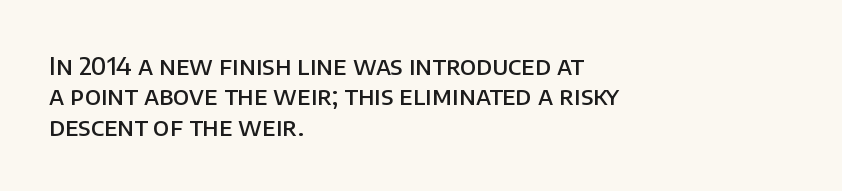
The image shows 25 px text type, upright; set left-aligned, line spacing 1.22x, normal letter spacing, not underlined.
